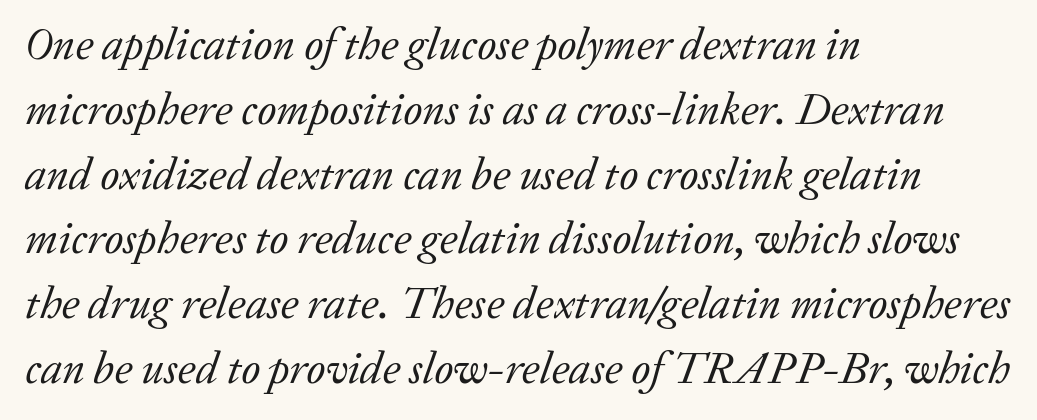
{"serif": "yes", "italic": "yes", "lean": "right", "slant_degrees": 20, "bold": "no", "weight": "regular", "width": "normal", "stroke_contrast": "low", "x_height": "medium", "monospaced": "no", "underline": "no", "align": "left", "line_spacing": "normal", "line_spacing_ratio": 1.44, "letter_spacing": "normal", "letter_spacing_em": 0.0, "glyph_px": 45}
